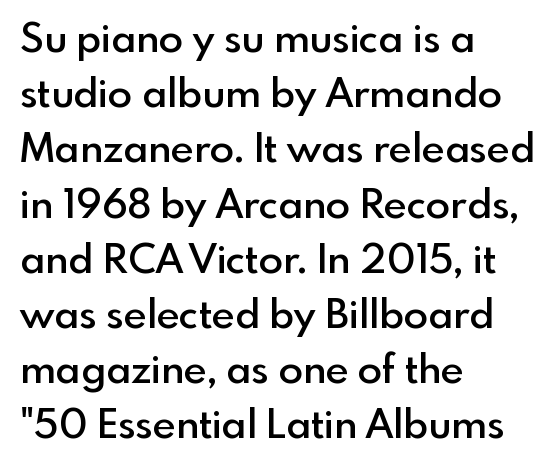
Q: Is the text bold? A: Semi-bold.
Q: Is the text italic (slanted)? A: No, it is upright.
Q: Is the typeface a serif or a sans-serif typeface? A: Sans-serif.
Q: Is the text underlined? A: No.
Q: How is the paragraph aligned? A: Left-aligned.
Q: Is the spacing between letters normal or unusually wide? A: Normal.
Q: Is the spacing between lines tight, normal or loose? A: Normal.
Q: Width (condensed, normal, or wide)? A: Normal.
Q: x-height? A: Small.
Q: Monospaced? A: No.
